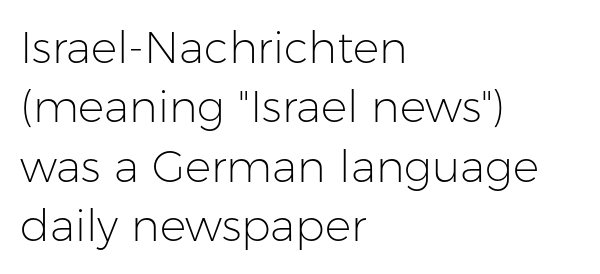
{"serif": "no", "italic": "no", "bold": "no", "weight": "light", "width": "normal", "stroke_contrast": "low", "x_height": "medium", "monospaced": "no", "underline": "no", "align": "left", "line_spacing": "normal", "line_spacing_ratio": 1.35, "letter_spacing": "normal", "letter_spacing_em": 0.0, "glyph_px": 44}
